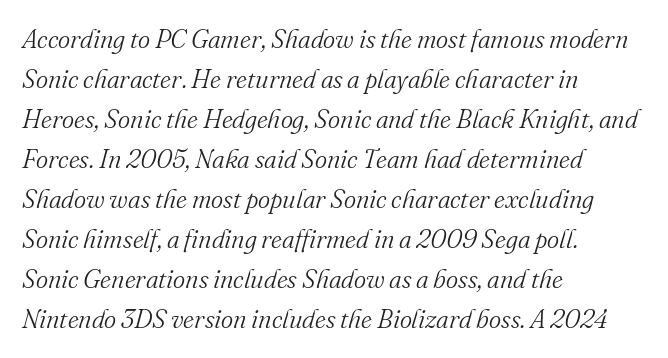
The image shows 26 px text type, italic (leaning right); set left-aligned, normal line spacing (1.54x), normal letter spacing, not underlined.
